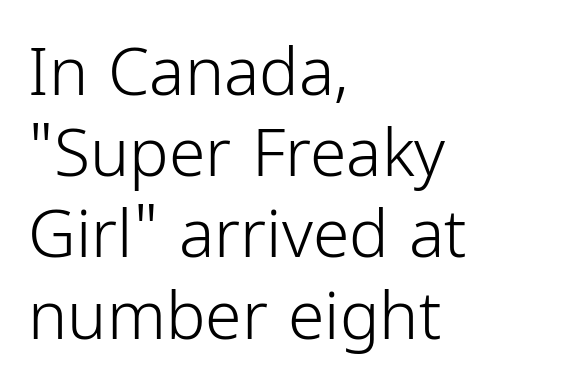
Q: Is the text bold? A: No.
Q: Is the text italic (slanted)? A: No, it is upright.
Q: Is the typeface a serif or a sans-serif typeface? A: Sans-serif.
Q: Is the text underlined? A: No.
Q: How is the paragraph aligned? A: Left-aligned.
Q: Is the spacing between letters normal or unusually wide? A: Normal.
Q: Width (condensed, normal, or wide)? A: Condensed.
Q: Stroke contrast? A: Low.
Q: x-height? A: Medium.
Q: Monospaced? A: No.
